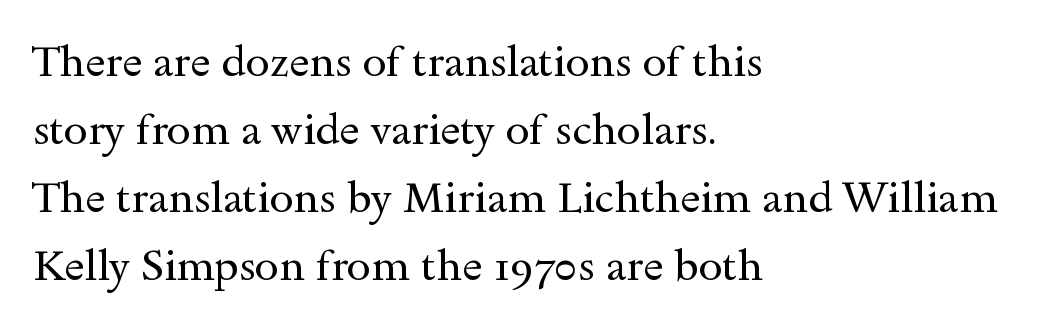
The image shows 43 px regular-weight, wide serif type, upright; set left-aligned, normal line spacing (1.58x), normal letter spacing, not underlined; a small x-height.
